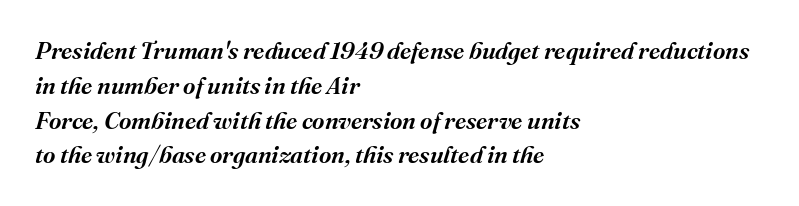
Q: Is the text italic (slanted)? A: Yes, it leans right by about 16 degrees.
Q: Is the text underlined? A: No.
Q: How is the paragraph aligned? A: Left-aligned.
Q: Is the spacing between letters normal or unusually wide? A: Normal.
Q: Is the spacing between lines tight, normal or loose? A: Normal.
